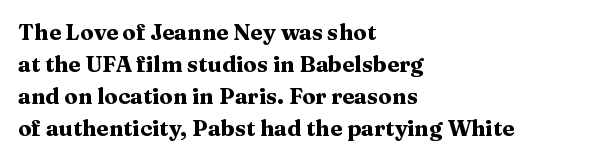
Q: Is the text bold? A: Yes.
Q: Is the text italic (slanted)? A: No, it is upright.
Q: Is the text underlined? A: No.
Q: How is the paragraph aligned? A: Left-aligned.
Q: Is the spacing between letters normal or unusually wide? A: Normal.
Q: Is the spacing between lines tight, normal or loose? A: Normal.
